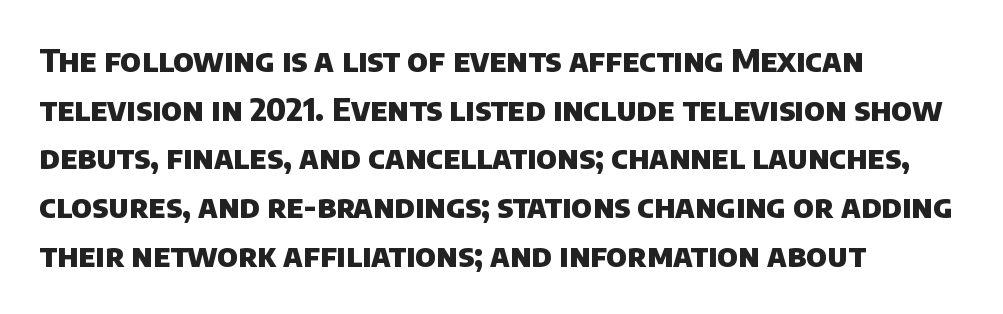
{"serif": "no", "bold": "yes", "weight": "heavy", "width": "normal", "stroke_contrast": "low", "x_height": "large", "monospaced": "no", "underline": "no", "align": "left", "line_spacing": "normal", "line_spacing_ratio": 1.52, "letter_spacing": "normal", "letter_spacing_em": 0.0, "glyph_px": 32}
